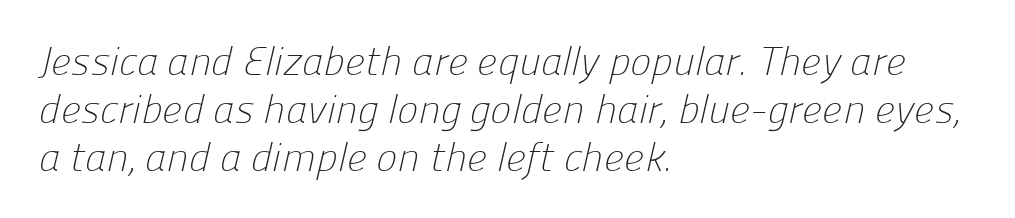
The face used here is proportionally spaced, like ordinary book or web type. The space beneath each line is pristine and unruled. Spacing between characters is what you'd get straight out of the box. This is not heavy type; no bold has been used. The lines are quadded left. The passage shown is typeset with a sans-serif family.
